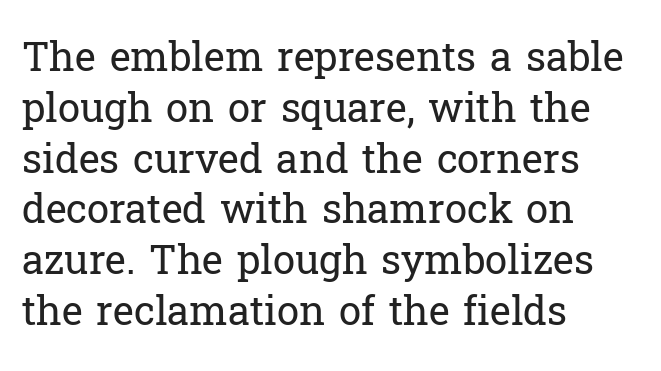
The image shows 40 px regular-weight serif type, upright; set left-aligned, normal line spacing (1.27x), normal letter spacing, not underlined; low stroke contrast and a medium x-height.
